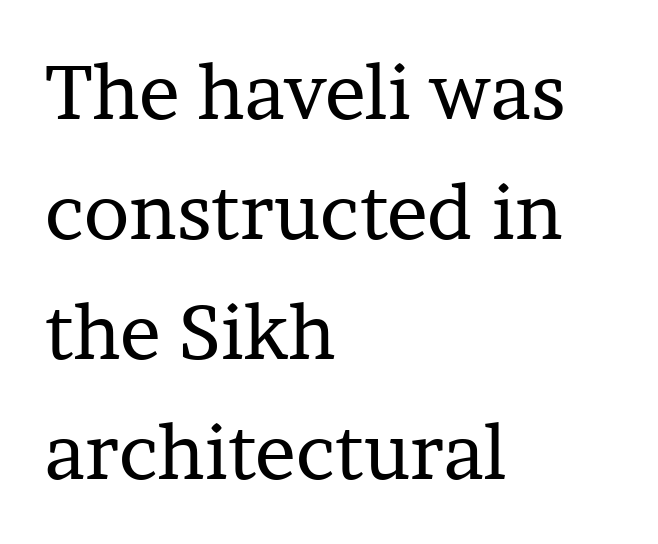
Q: Is the text bold? A: No.
Q: Is the text italic (slanted)? A: No, it is upright.
Q: Is the typeface a serif or a sans-serif typeface? A: Serif.
Q: Is the text underlined? A: No.
Q: How is the paragraph aligned? A: Left-aligned.
Q: Is the spacing between letters normal or unusually wide? A: Normal.
Q: Is the spacing between lines tight, normal or loose? A: Normal.
Q: Width (condensed, normal, or wide)? A: Normal.
Q: Stroke contrast? A: Low.
Q: x-height? A: Medium.
Q: Monospaced? A: No.
